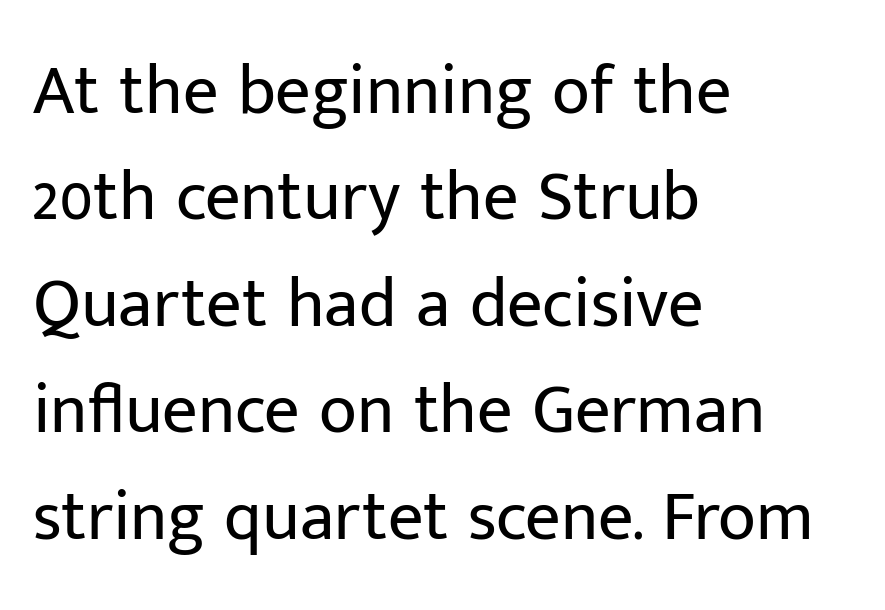
Notice how the passage keeps a crisp vertical edge on the left only. Rows of type keep a routine distance in the vertical direction. There is no visible air inserted between adjacent glyphs. This is not heavy type; no bold has been used. The words here are not underlined.
